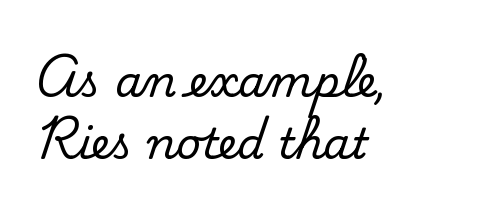
{"serif": "yes", "width": "normal", "stroke_contrast": "medium", "x_height": "small", "monospaced": "no", "underline": "no", "align": "left", "line_spacing": "normal", "line_spacing_ratio": 1.45, "letter_spacing": "normal", "letter_spacing_em": 0.0, "glyph_px": 43}
